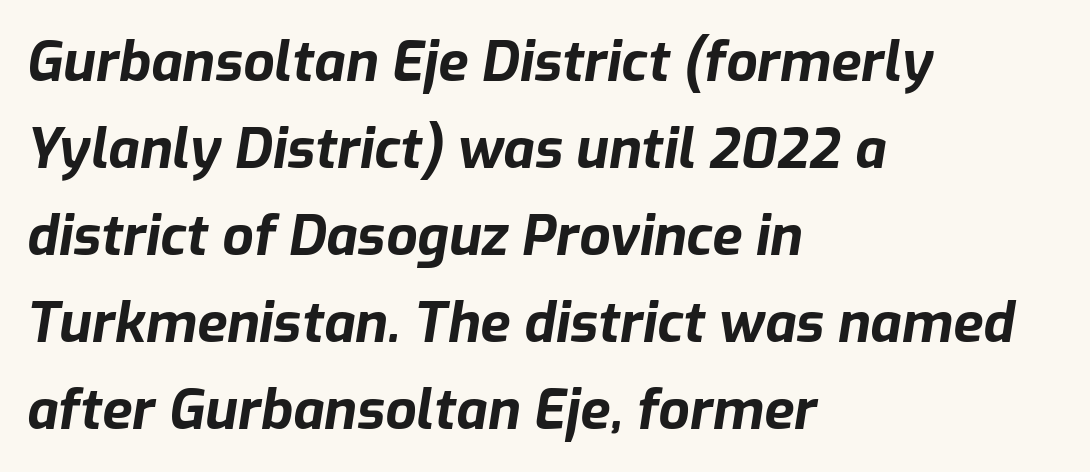
{"italic": "yes", "lean": "right", "slant_degrees": 9, "bold": "yes", "weight": "bold", "width": "normal", "stroke_contrast": "low", "x_height": "medium", "monospaced": "no", "underline": "no", "align": "left", "line_spacing": "normal", "line_spacing_ratio": 1.58, "letter_spacing": "normal", "letter_spacing_em": 0.0, "glyph_px": 55}
